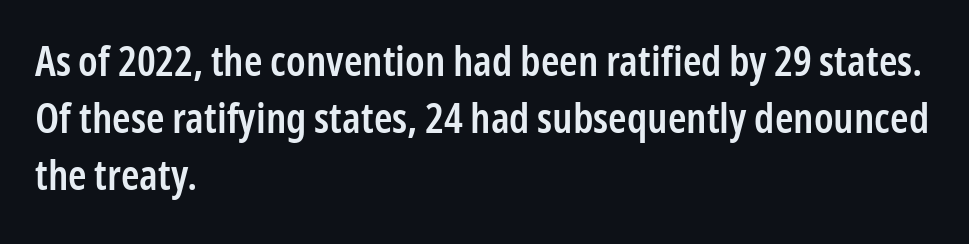
Q: Is the text bold? A: Semi-bold.
Q: Is the text italic (slanted)? A: No, it is upright.
Q: Is the typeface a serif or a sans-serif typeface? A: Sans-serif.
Q: Is the text underlined? A: No.
Q: How is the paragraph aligned? A: Left-aligned.
Q: Is the spacing between letters normal or unusually wide? A: Normal.
Q: Is the spacing between lines tight, normal or loose? A: Normal.
Q: Width (condensed, normal, or wide)? A: Condensed.
Q: Stroke contrast? A: Low.
Q: x-height? A: Medium.
Q: Monospaced? A: No.
